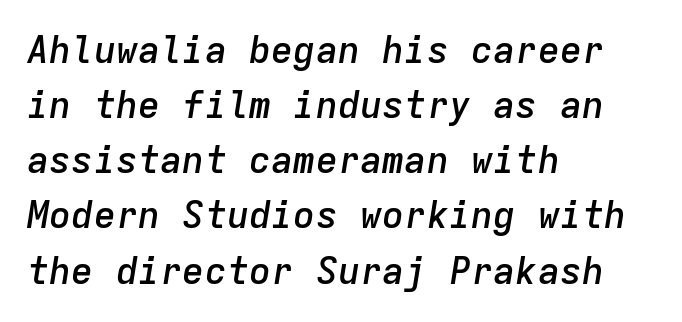
Spacing verdict: monospaced, one width for all characters. Weight: semibold (demi). Interline gaps are of average width in this sample. The words here are not underlined. The lines in this sample share a left origin and differ only in where they stop. No extra tracking has been applied to these lines.
